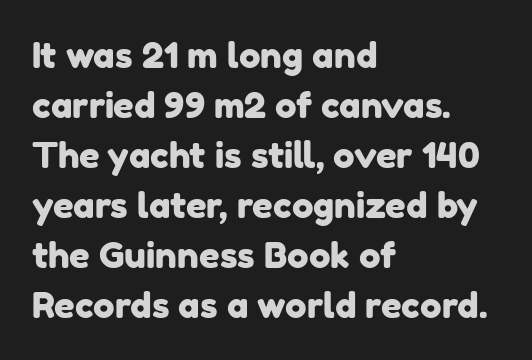
The image shows 36 px sans-serif type; set left-aligned, normal line spacing (1.39x), normal letter spacing, not underlined; low stroke contrast and a medium x-height.
